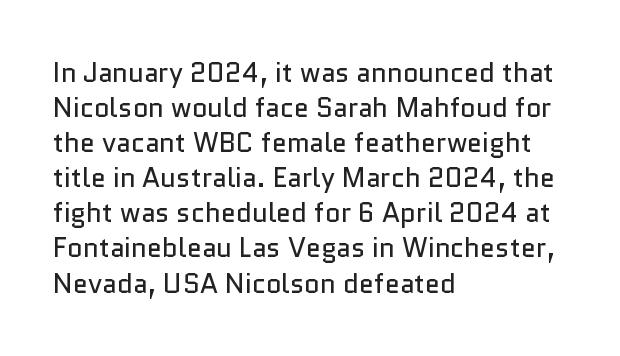
Q: Is the text bold? A: No.
Q: Is the text italic (slanted)? A: No, it is upright.
Q: Is the text underlined? A: No.
Q: How is the paragraph aligned? A: Left-aligned.
Q: Is the spacing between letters normal or unusually wide? A: Normal.
Q: Is the spacing between lines tight, normal or loose? A: Normal.
